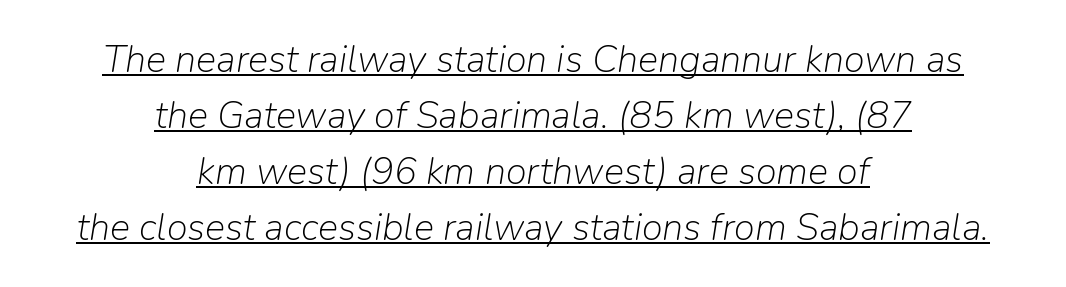
{"italic": "yes", "lean": "right", "slant_degrees": 9, "bold": "no", "weight": "light", "width": "normal", "stroke_contrast": "low", "x_height": "medium", "monospaced": "no", "underline": "yes", "align": "center", "line_spacing": "normal", "line_spacing_ratio": 1.47, "letter_spacing": "normal", "letter_spacing_em": 0.0, "glyph_px": 38}
